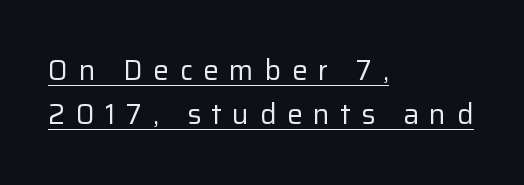
Q: Is the text bold? A: No.
Q: Is the text italic (slanted)? A: No, it is upright.
Q: Is the typeface a serif or a sans-serif typeface? A: Sans-serif.
Q: Is the text underlined? A: Yes.
Q: How is the paragraph aligned? A: Left-aligned.
Q: Is the spacing between letters normal or unusually wide? A: Unusually wide.
Q: Is the spacing between lines tight, normal or loose? A: Normal.
Q: Width (condensed, normal, or wide)? A: Normal.
Q: Stroke contrast? A: Low.
Q: x-height? A: Medium.
Q: Monospaced? A: No.
